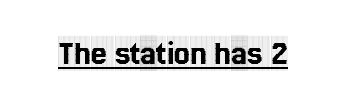
Q: Is the text italic (slanted)? A: No, it is upright.
Q: Is the typeface a serif or a sans-serif typeface? A: Serif.
Q: Is the text underlined? A: Yes.
Q: Is the spacing between letters normal or unusually wide? A: Normal.
Q: Width (condensed, normal, or wide)? A: Condensed.
Q: x-height? A: Large.
Q: Monospaced? A: No.
